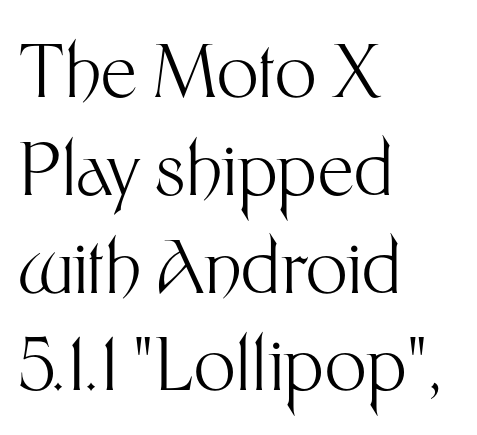
How are the letters spaced? Ordinarily, with no added tracking. To sum up the face: it is a sans, with no serifs. The specimen reads as upright at a glance. This sample is left-justified, so line endings fall wherever the words run out. No letter is thick-stroked: the sample isn't bold.
